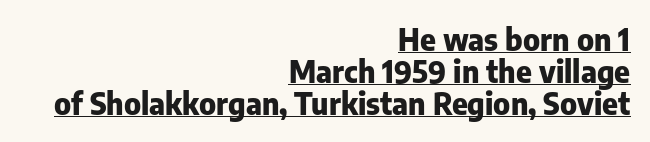
The image shows 30 px heavy sans-serif type, upright; set right-aligned, tight line spacing (1.06x), normal letter spacing, underlined; low stroke contrast and a medium x-height.
